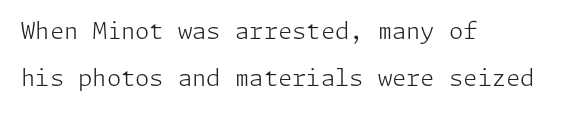
The image shows 23 px text type, upright; set left-aligned, loose line spacing (2.05x), normal letter spacing, not underlined.
